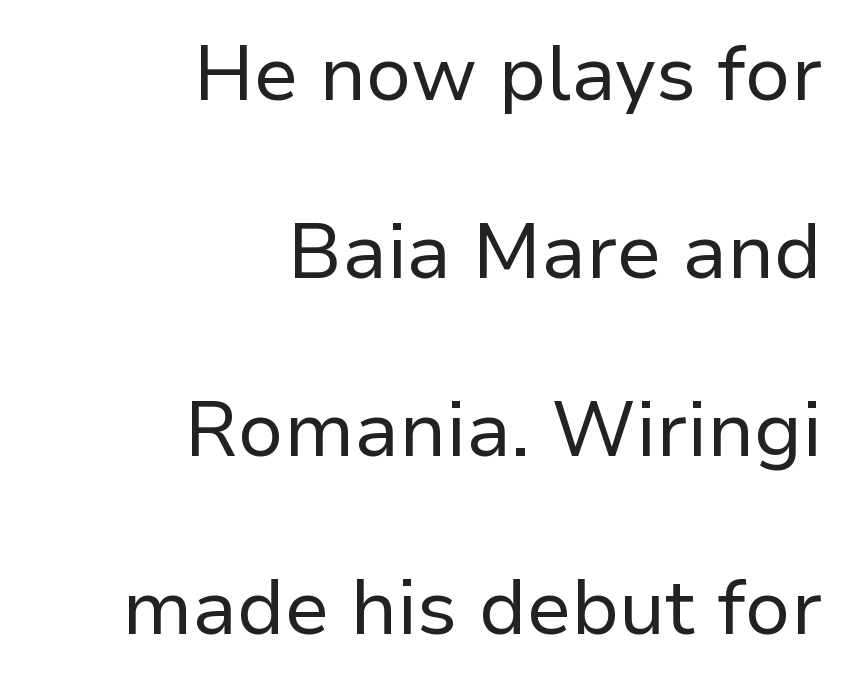
The image shows 77 px regular-weight sans-serif type, upright; set right-aligned, loose line spacing (2.31x), normal letter spacing, not underlined; low stroke contrast and a medium x-height.
